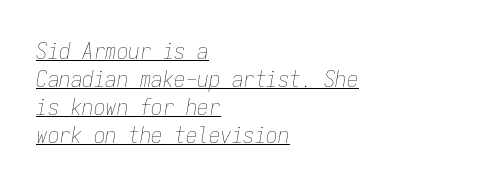
The image shows 23 px text type, italic (leaning right); set left-aligned, line spacing 1.22x, normal letter spacing, underlined.
